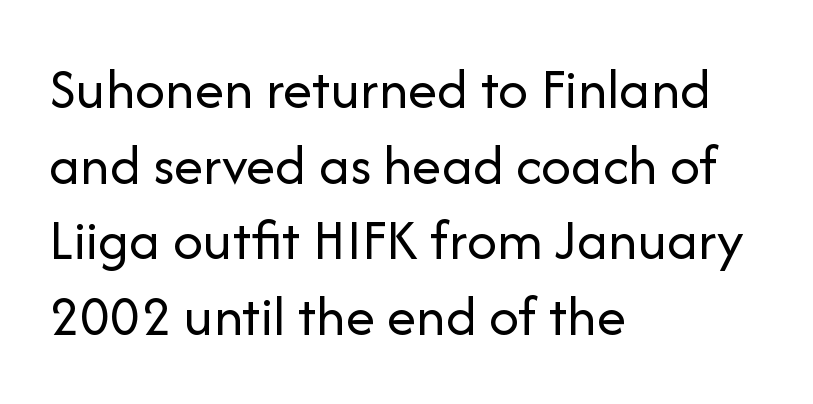
The image shows 59 px regular-weight sans-serif type, upright; set left-aligned, normal line spacing (1.28x), normal letter spacing, not underlined; low stroke contrast and a medium x-height.
